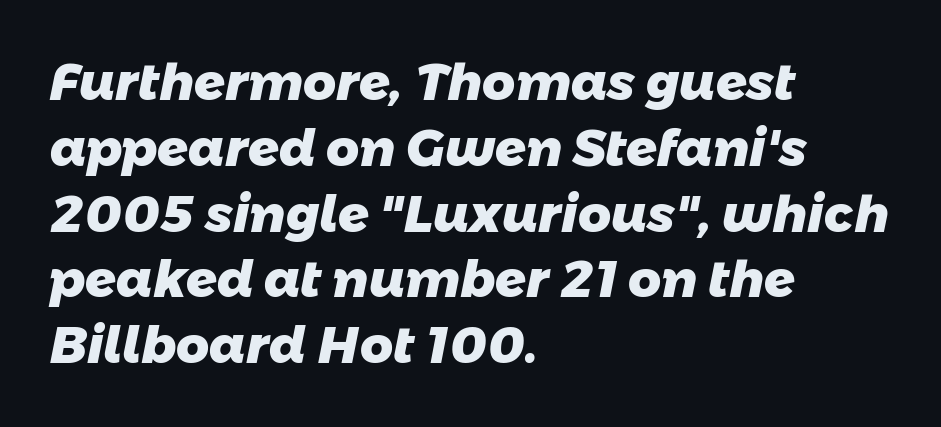
Caption: multi-line text, flush left, ragged right. Letter spacing: default. Just letters on the line, the space beneath them empty. Is this a fixed-width face? No — the glyphs have proportional, varying widths.
